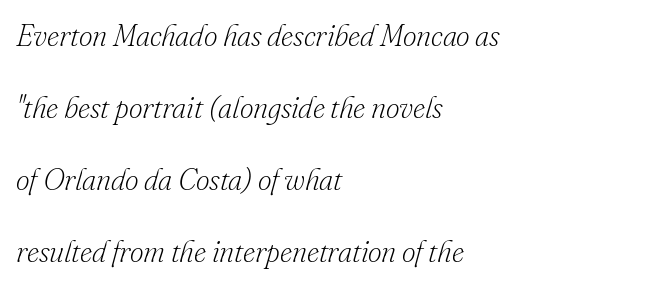
The image shows 30 px light serif type, italic (leaning right); set left-aligned, loose line spacing (2.4x), normal letter spacing, not underlined; low stroke contrast and a small x-height.
